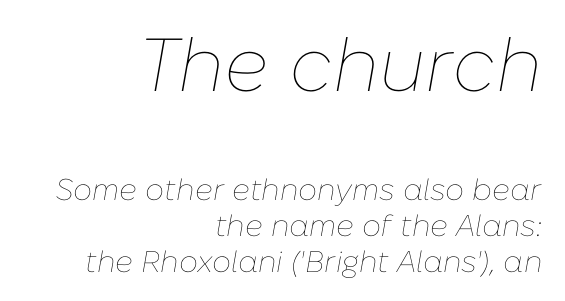
The image shows 75 px thin type, italic (leaning right); set right-aligned, line spacing 1.2x, normal letter spacing, not underlined; the first (top) block is 2.5x larger; low stroke contrast and a medium x-height.
